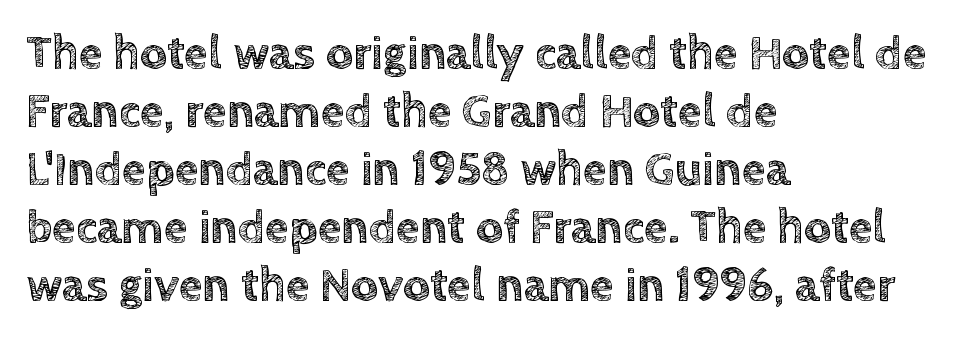
{"italic": "no", "width": "normal", "x_height": "large", "monospaced": "no", "underline": "no", "align": "left", "line_spacing_ratio": 1.21, "letter_spacing": "normal", "letter_spacing_em": 0.0, "glyph_px": 48}
